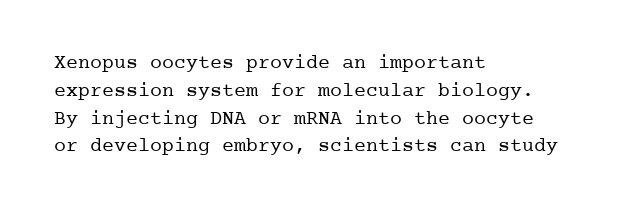
The image shows 20 px text type, upright; set left-aligned, normal line spacing (1.39x), normal letter spacing, not underlined.
